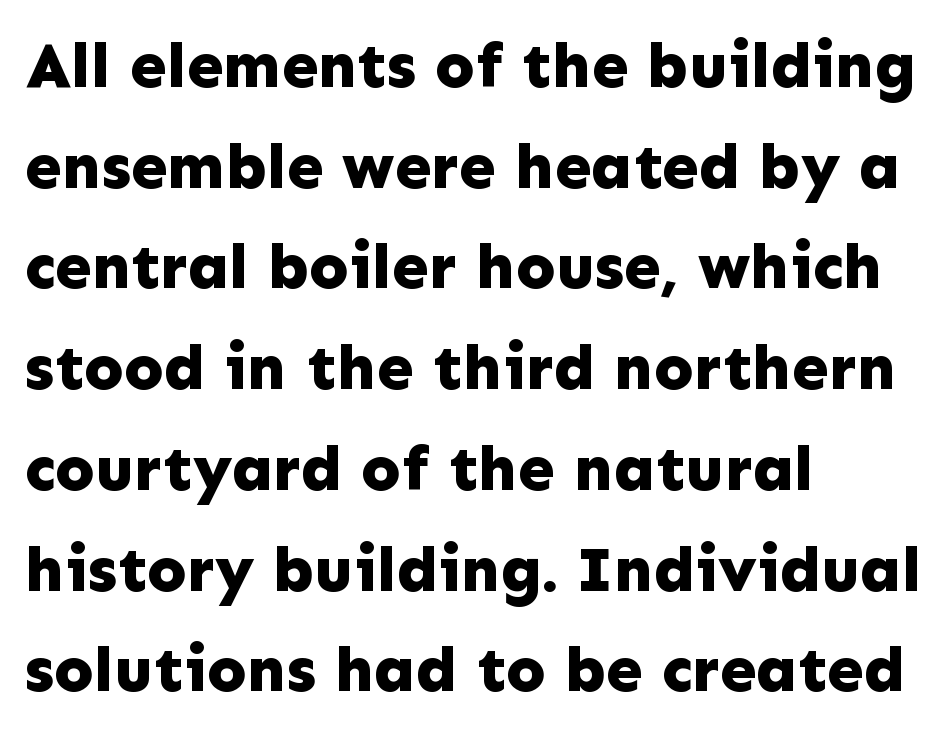
Q: Is the text bold? A: Yes.
Q: Is the text italic (slanted)? A: No, it is upright.
Q: Is the typeface a serif or a sans-serif typeface? A: Sans-serif.
Q: Is the text underlined? A: No.
Q: How is the paragraph aligned? A: Left-aligned.
Q: Is the spacing between letters normal or unusually wide? A: Normal.
Q: Is the spacing between lines tight, normal or loose? A: Normal.
Q: Width (condensed, normal, or wide)? A: Normal.
Q: Stroke contrast? A: Low.
Q: x-height? A: Medium.
Q: Monospaced? A: No.
